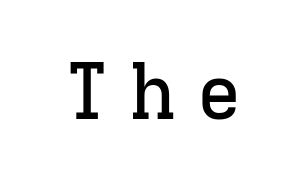
Q: Is the text italic (slanted)? A: No, it is upright.
Q: Is the typeface a serif or a sans-serif typeface? A: Serif.
Q: Is the text underlined? A: No.
Q: Is the spacing between letters normal or unusually wide? A: Unusually wide.
Q: Width (condensed, normal, or wide)? A: Normal.
Q: Stroke contrast? A: Low.
Q: x-height? A: Medium.
Q: Monospaced? A: Yes.
